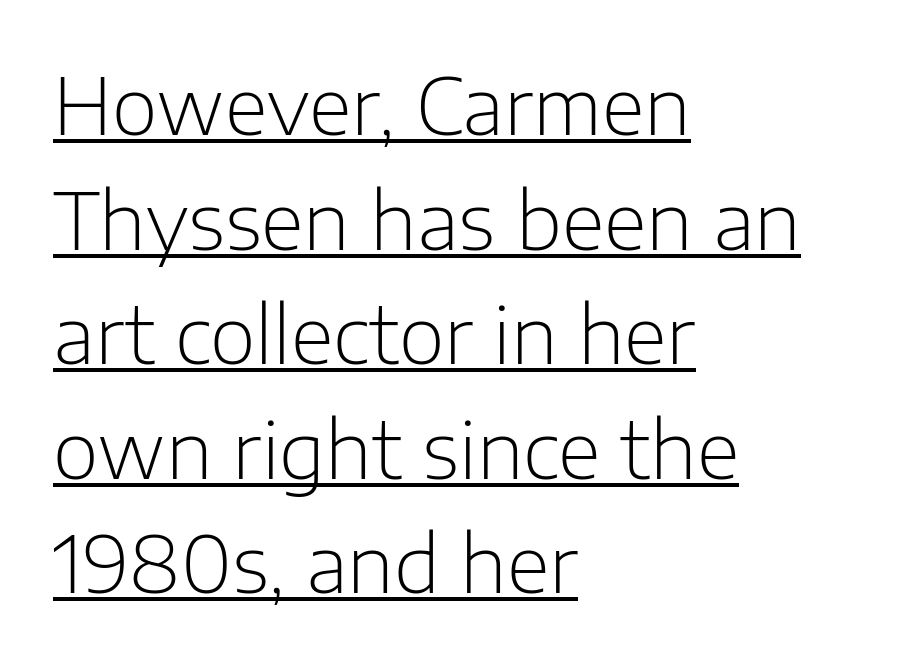
{"serif": "no", "italic": "no", "bold": "no", "weight": "light", "width": "normal", "stroke_contrast": "low", "x_height": "medium", "monospaced": "no", "underline": "yes", "align": "left", "line_spacing": "normal", "line_spacing_ratio": 1.45, "letter_spacing": "normal", "letter_spacing_em": 0.0, "glyph_px": 79}
